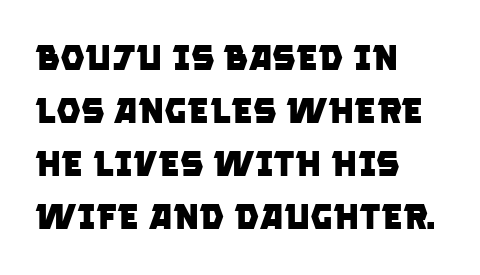
Teacher's note: observe the even left margin — that is flush-left alignment. Each letter's strokes conclude bluntly, with no projecting serifs. The zone under the glyphs is completely vacant. Nothing unusual about the tracking: characters are spaced as the font intends. Students, observe: this is what conventionally led text looks like. This is heavy type, rendered in bold.
